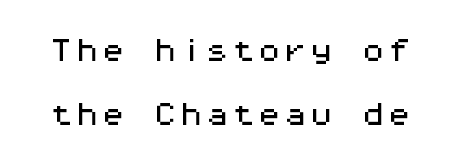
{"italic": "no", "underline": "no", "line_spacing": "loose", "line_spacing_ratio": 2.46, "letter_spacing": "normal", "letter_spacing_em": 0.0, "glyph_px": 26}
